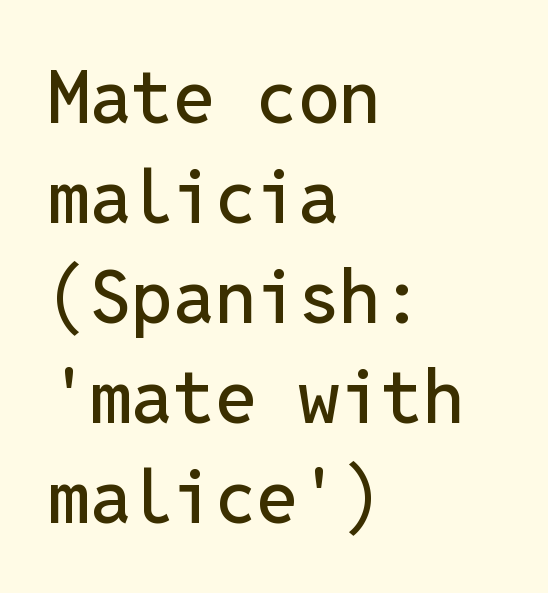
{"serif": "no", "italic": "no", "width": "normal", "stroke_contrast": "low", "x_height": "medium", "monospaced": "yes", "underline": "no", "align": "left", "line_spacing": "normal", "line_spacing_ratio": 1.35, "letter_spacing": "normal", "letter_spacing_em": 0.0, "glyph_px": 74}
